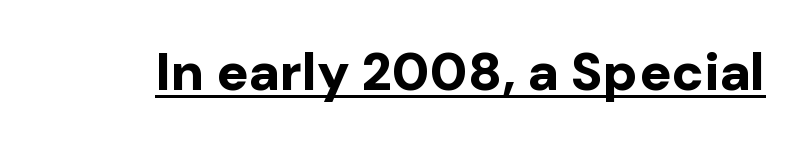
Does the type have serifs? No, each stem ends abruptly. The font is running at its bold setting. It's the straight-up-and-down kind of type. Character widths vary here, with narrow letters taking less room than wide ones. Has an underline been added? It has. This sample uses plain, unmodified letter spacing.
